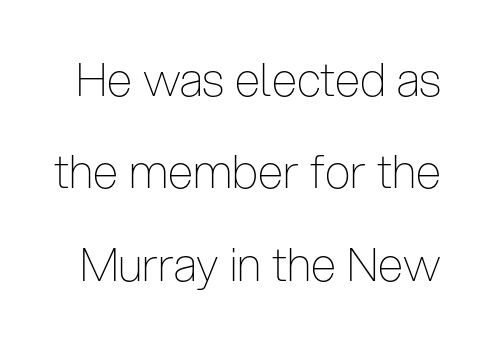
Q: Is the text bold? A: No.
Q: Is the text italic (slanted)? A: No, it is upright.
Q: Is the typeface a serif or a sans-serif typeface? A: Sans-serif.
Q: Is the text underlined? A: No.
Q: Is the spacing between letters normal or unusually wide? A: Normal.
Q: Is the spacing between lines tight, normal or loose? A: Loose.
Q: Width (condensed, normal, or wide)? A: Condensed.
Q: Stroke contrast? A: Low.
Q: x-height? A: Medium.
Q: Monospaced? A: No.
